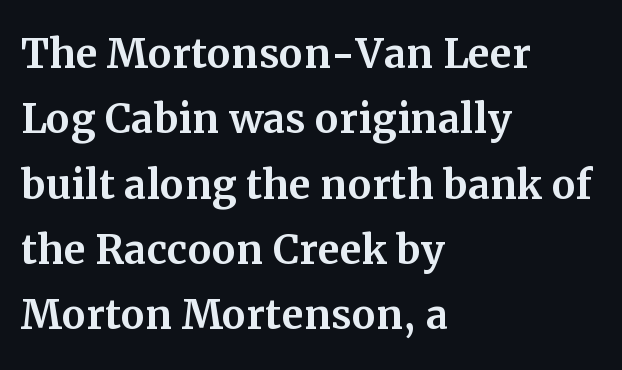
The image shows 54 px serif type, upright; set left-aligned, line spacing 1.21x, normal letter spacing, not underlined; medium stroke contrast and a medium x-height.
